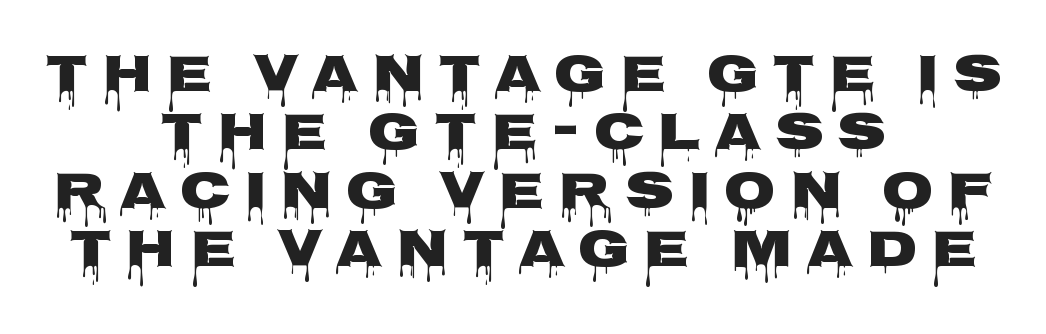
Q: Is the text italic (slanted)? A: No, it is upright.
Q: Is the typeface a serif or a sans-serif typeface? A: Sans-serif.
Q: Is the text underlined? A: No.
Q: How is the paragraph aligned? A: Centered.
Q: Is the spacing between letters normal or unusually wide? A: Unusually wide.
Q: Is the spacing between lines tight, normal or loose? A: Tight.
Q: Width (condensed, normal, or wide)? A: Wide.
Q: Stroke contrast? A: Low.
Q: x-height? A: Large.
Q: Monospaced? A: No.
